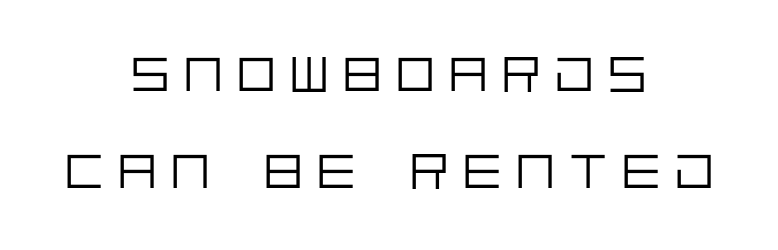
Q: Is the text bold? A: No.
Q: Is the text italic (slanted)? A: No, it is upright.
Q: Is the typeface a serif or a sans-serif typeface? A: Sans-serif.
Q: Is the text underlined? A: No.
Q: How is the paragraph aligned? A: Centered.
Q: Is the spacing between letters normal or unusually wide? A: Unusually wide.
Q: Is the spacing between lines tight, normal or loose? A: Loose.
Q: Width (condensed, normal, or wide)? A: Normal.
Q: Stroke contrast? A: Low.
Q: x-height? A: Large.
